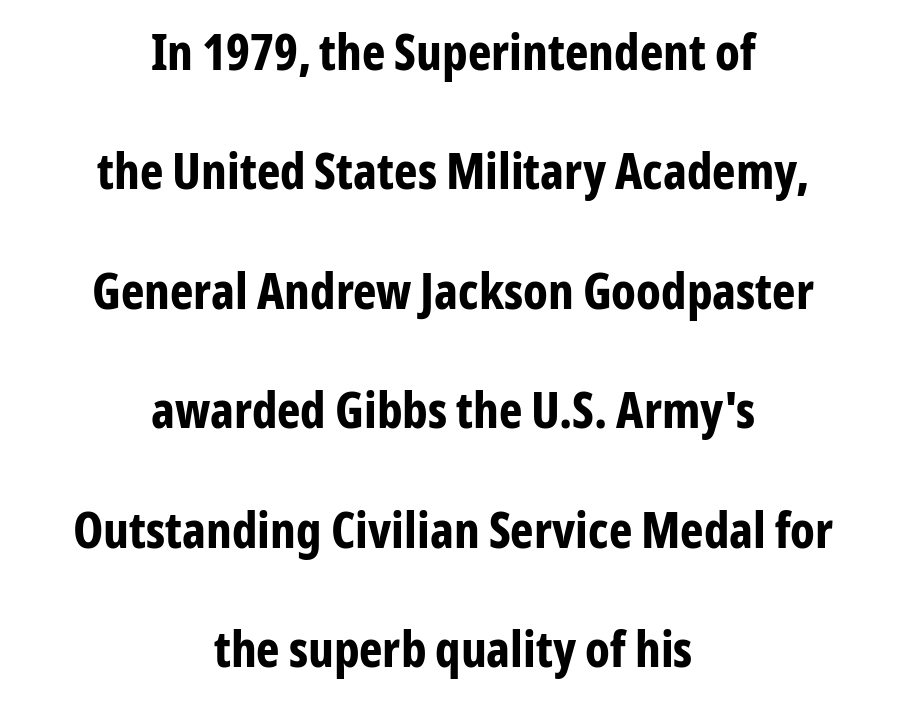
These lines are composed in type without serifs. Think of a printed novel: that variable character pitch is what you see here. The rendering positions every line midway between the sides. Every character sits straight up, as roman type does. Leading is clearly above the norm, producing a sparse column. Does extra space separate the letters? No, they use regular spacing.
